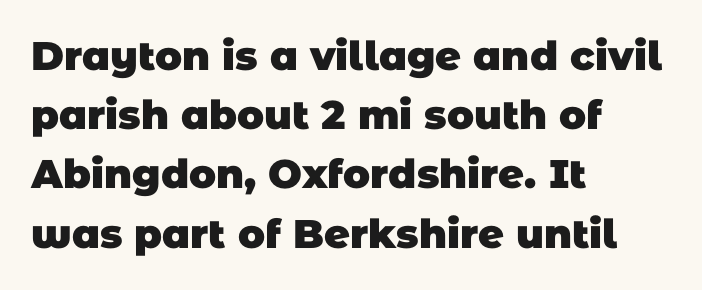
The image shows 40 px heavy sans-serif type; set left-aligned, normal line spacing (1.48x), normal letter spacing, not underlined; low stroke contrast and a large x-height.
